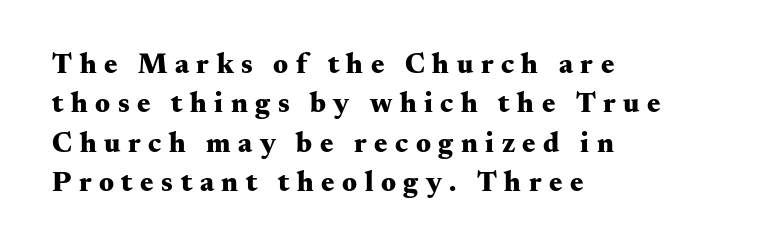
{"serif": "yes", "italic": "no", "bold": "yes", "weight": "heavy", "width": "wide", "stroke_contrast": "medium", "x_height": "small", "monospaced": "no", "underline": "no", "align": "left", "line_spacing": "normal", "line_spacing_ratio": 1.41, "letter_spacing": "wide", "letter_spacing_em": 0.27, "glyph_px": 28}
